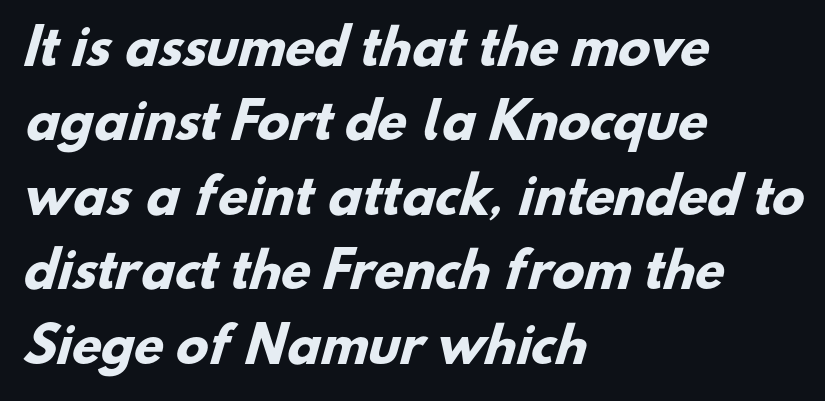
{"serif": "no", "bold": "yes", "weight": "heavy", "width": "normal", "stroke_contrast": "low", "x_height": "small", "monospaced": "no", "underline": "no", "align": "left", "line_spacing": "normal", "line_spacing_ratio": 1.55, "letter_spacing": "normal", "letter_spacing_em": 0.0, "glyph_px": 48}
